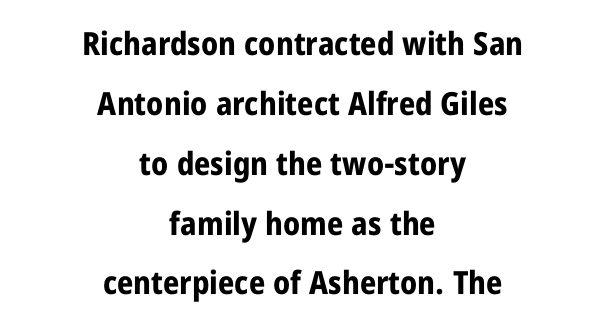
Q: Is the text bold? A: Yes.
Q: Is the text italic (slanted)? A: No, it is upright.
Q: Is the typeface a serif or a sans-serif typeface? A: Sans-serif.
Q: Is the text underlined? A: No.
Q: How is the paragraph aligned? A: Centered.
Q: Is the spacing between letters normal or unusually wide? A: Normal.
Q: Width (condensed, normal, or wide)? A: Condensed.
Q: Stroke contrast? A: Low.
Q: x-height? A: Large.
Q: Monospaced? A: No.
